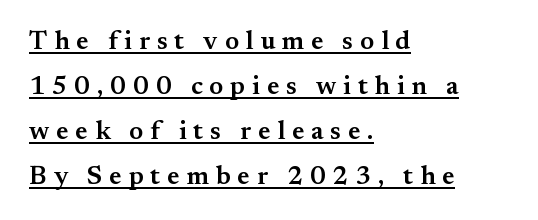
The image shows 26 px text type, upright; set left-aligned, line spacing 1.73x, unusually wide letter spacing (+0.26 em), underlined.
